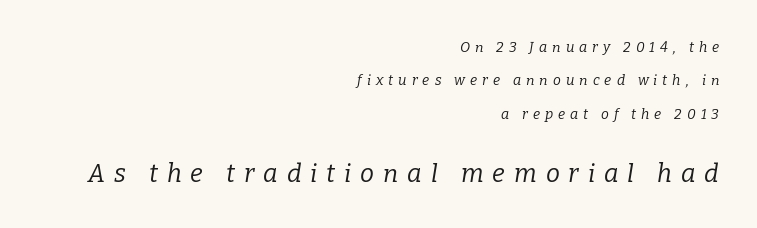
The compositor pushed each line to the right boundary. The tracking reads as deliberately expanded to a designer's eye. Glance below the letters and you will spot only blank space. Quick note: interline space is abundant.
